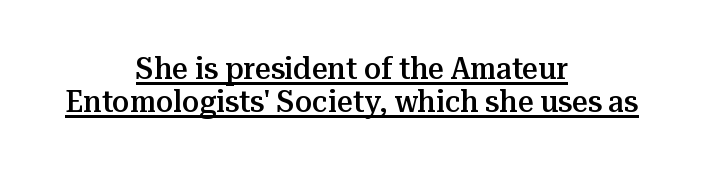
A typesetter would mark this as roman, not italic. The letters are semibold — heavier than regular but short of a full bold. In terms of leading, this rendering errs on the cramped side. Spacing between characters is what you'd get straight out of the box. The rag falls on both sides of this text block equally.
